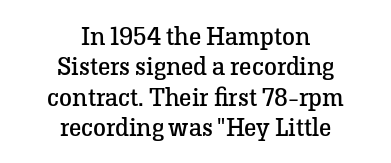
Q: Is the text bold? A: No.
Q: Is the text italic (slanted)? A: No, it is upright.
Q: Is the text underlined? A: No.
Q: How is the paragraph aligned? A: Centered.
Q: Is the spacing between letters normal or unusually wide? A: Normal.
